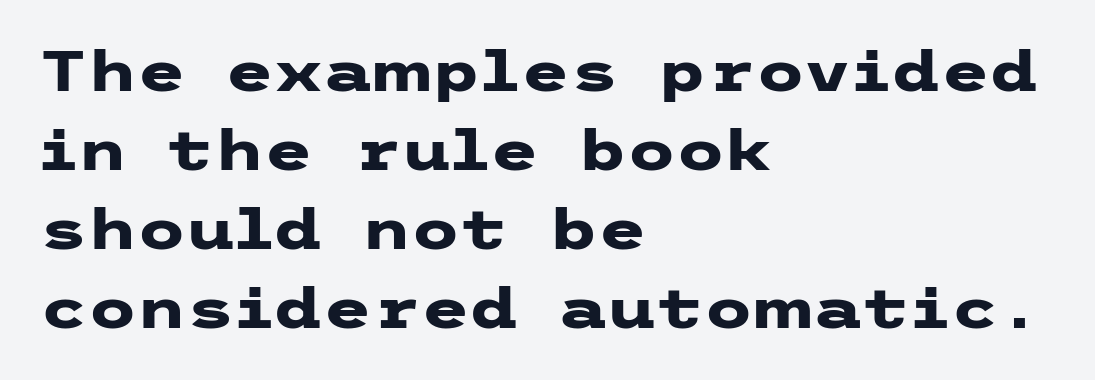
Q: Is the text bold? A: Yes.
Q: Is the text italic (slanted)? A: No, it is upright.
Q: Is the typeface a serif or a sans-serif typeface? A: Sans-serif.
Q: Is the text underlined? A: No.
Q: How is the paragraph aligned? A: Left-aligned.
Q: Is the spacing between letters normal or unusually wide? A: Normal.
Q: Is the spacing between lines tight, normal or loose? A: Normal.
Q: Width (condensed, normal, or wide)? A: Wide.
Q: Stroke contrast? A: Low.
Q: x-height? A: Medium.
